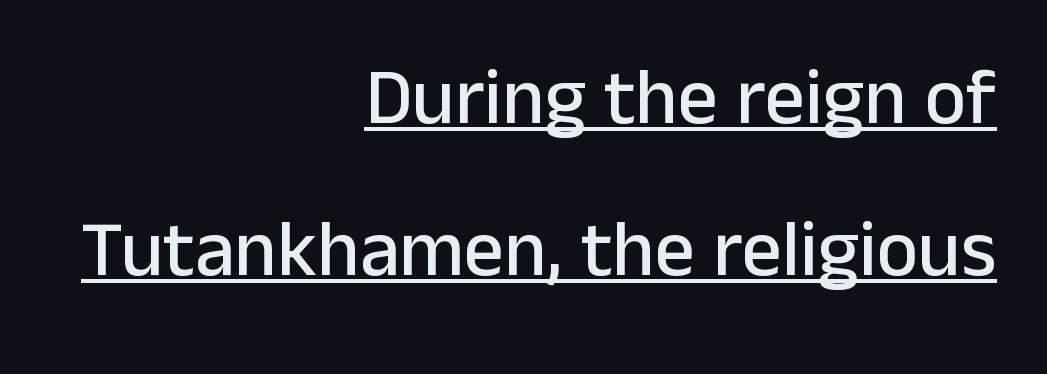
The image shows 79 px sans-serif type, upright; set right-aligned, loose line spacing (1.92x), normal letter spacing, underlined; low stroke contrast and a medium x-height.
